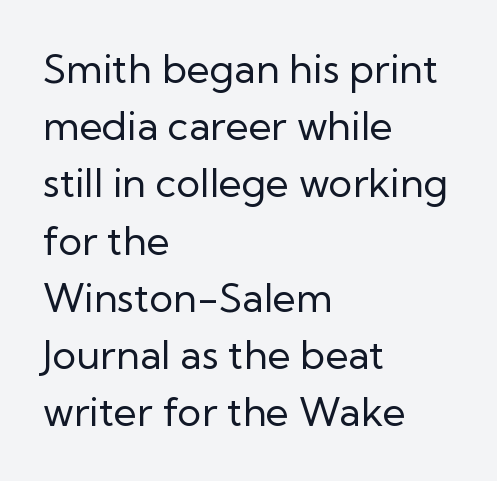
The image shows 40 px regular-weight sans-serif type, upright; set left-aligned, normal line spacing (1.43x), normal letter spacing, not underlined; low stroke contrast and a medium x-height.
